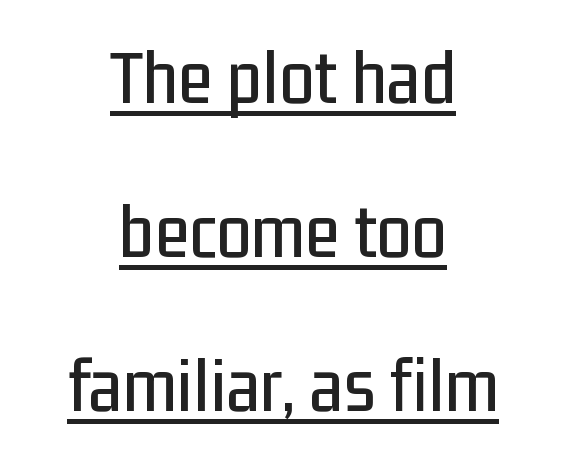
The image shows 79 px condensed sans-serif type, upright; set centered, loose line spacing (1.95x), normal letter spacing, underlined; low stroke contrast and a medium x-height.
